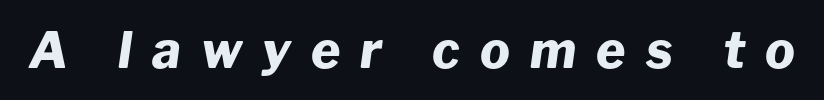
As a designer I'd log this as weight 700, bold. Caption: expanded tracking, letters set apart. The whole block is typeset with a tilt. You could not count columns in this text — the font is proportionally spaced.
